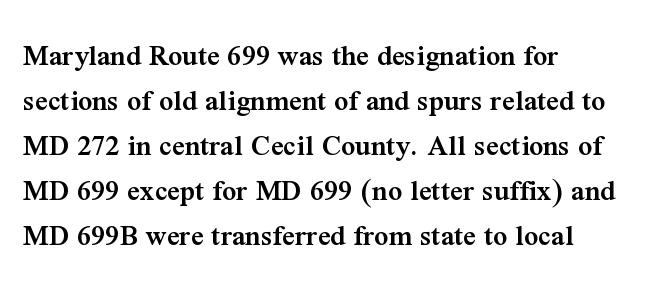
Default kerning and tracking; the words read as compact shapes. You could not count columns in this text — the font is proportionally spaced. Tall strokes in this sample are plumb rather than angled. This rendering uses left alignment, leaving the right contour irregular.
